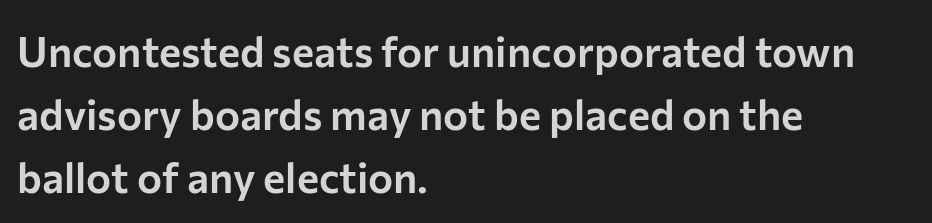
{"serif": "no", "italic": "no", "width": "normal", "stroke_contrast": "low", "x_height": "medium", "monospaced": "no", "underline": "no", "align": "left", "line_spacing": "normal", "line_spacing_ratio": 1.5, "letter_spacing": "normal", "letter_spacing_em": 0.0, "glyph_px": 42}
